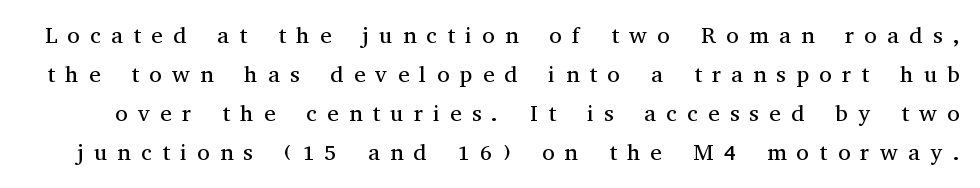
Q: Is the text bold? A: No.
Q: Is the text italic (slanted)? A: No, it is upright.
Q: Is the text underlined? A: No.
Q: Is the spacing between letters normal or unusually wide? A: Unusually wide.
Q: Is the spacing between lines tight, normal or loose? A: Normal.
